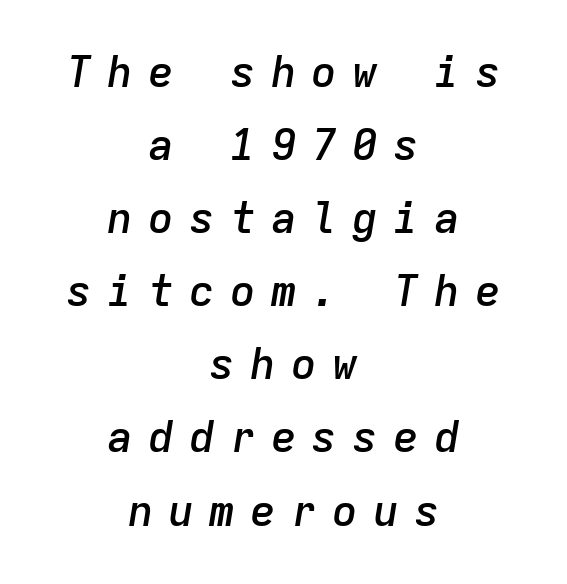
Q: Is the text bold? A: Semi-bold.
Q: Is the text italic (slanted)? A: Yes, it leans right by about 9 degrees.
Q: Is the text underlined? A: No.
Q: How is the paragraph aligned? A: Centered.
Q: Is the spacing between letters normal or unusually wide? A: Unusually wide.
Q: Is the spacing between lines tight, normal or loose? A: Normal.
Q: Width (condensed, normal, or wide)? A: Normal.
Q: Stroke contrast? A: Low.
Q: x-height? A: Medium.
Q: Monospaced? A: Yes.
